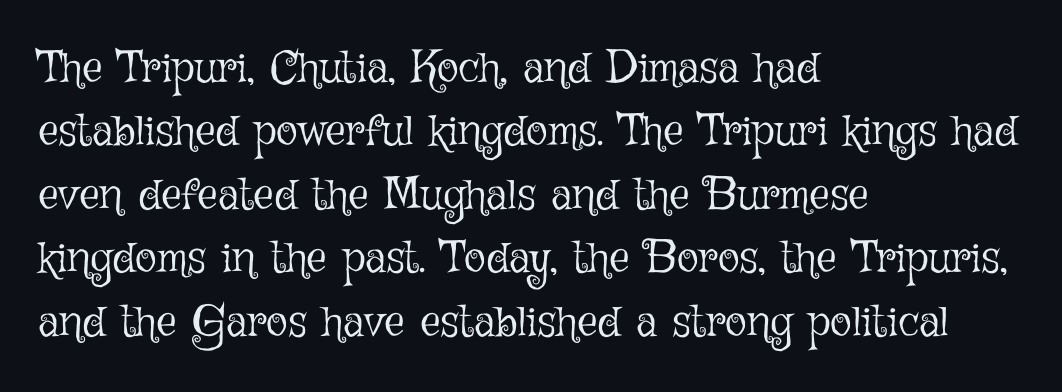
{"italic": "no", "bold": "no", "weight": "light", "width": "normal", "stroke_contrast": "low", "x_height": "medium", "monospaced": "no", "underline": "no", "align": "left", "line_spacing": "normal", "line_spacing_ratio": 1.41, "letter_spacing": "normal", "letter_spacing_em": 0.0, "glyph_px": 45}
